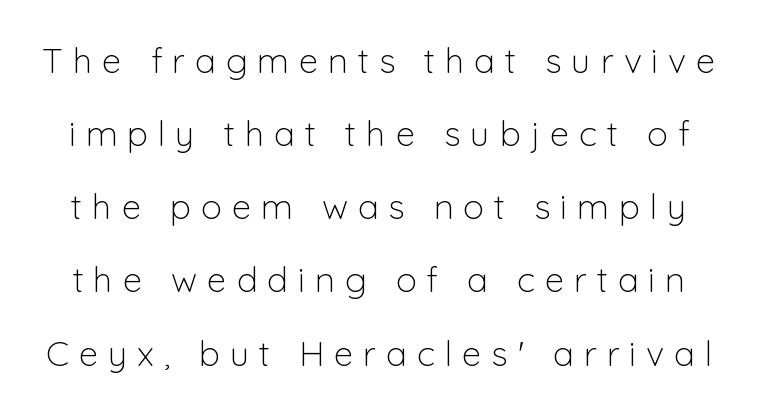
This rendering widens character spacing well past its baseline value. Notice how the stems are strictly vertical — no italics here. The passage shown is typed in a proportional face where columns would drift. Each row of text sits above clean, open space.
